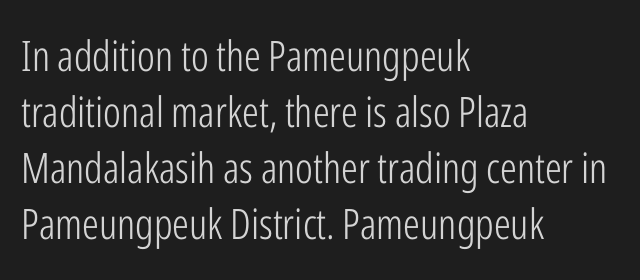
The image shows 42 px light, condensed sans-serif type, upright; set left-aligned, normal line spacing (1.33x), normal letter spacing, not underlined; low stroke contrast and a medium x-height.
